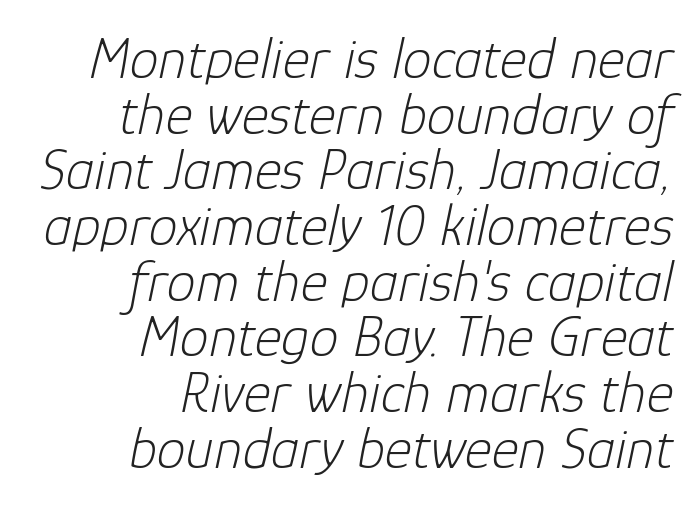
The image shows 58 px light type, italic (leaning right); set right-aligned, tight line spacing (0.96x), normal letter spacing, not underlined; low stroke contrast and a medium x-height.
